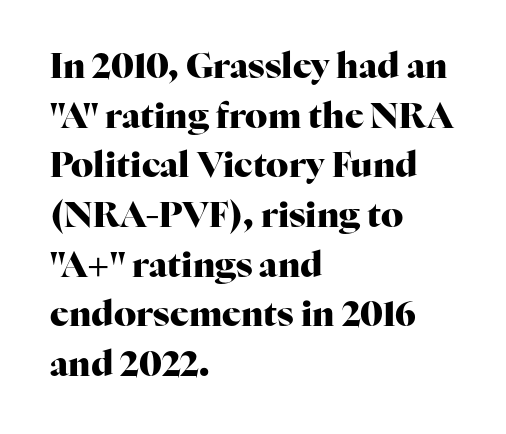
Ascenders rise straight up at ninety degrees. In terms of weight, the rendering is a true, heavy bold. Type style note: has serifs. Spacing verdict: proportional, widths tailored to each character. The gaps between neighbouring characters are ordinary and unremarkable.
